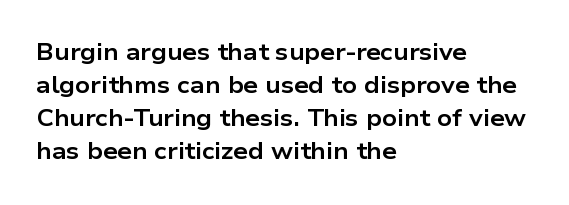
Q: Is the text bold? A: Yes.
Q: Is the text italic (slanted)? A: No, it is upright.
Q: Is the text underlined? A: No.
Q: How is the paragraph aligned? A: Left-aligned.
Q: Is the spacing between letters normal or unusually wide? A: Normal.
Q: Is the spacing between lines tight, normal or loose? A: Normal.
